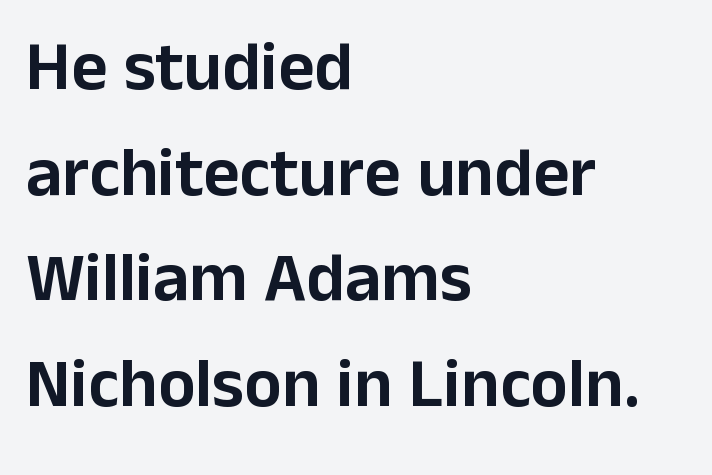
{"serif": "no", "italic": "no", "width": "normal", "stroke_contrast": "low", "x_height": "medium", "monospaced": "no", "underline": "no", "align": "left", "line_spacing": "normal", "line_spacing_ratio": 1.51, "letter_spacing": "normal", "letter_spacing_em": 0.0, "glyph_px": 70}
